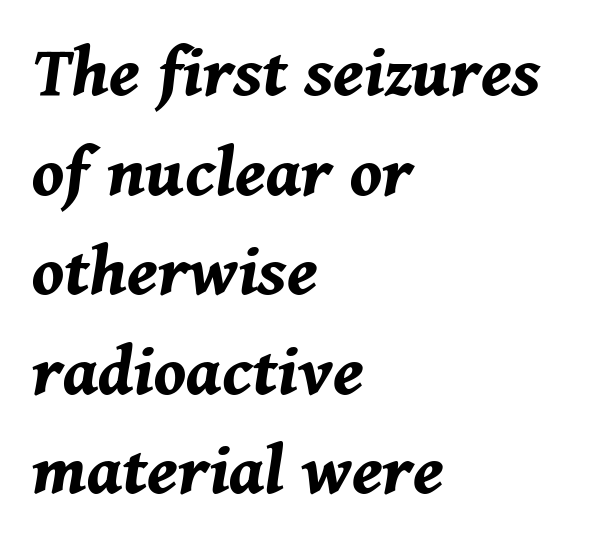
Notice how descenders clear the ascenders below comfortably — that's standard leading. Looks like regular typesetting: each glyph gets only the width it needs. The glyphs are unaccompanied by any horizontal stroke below them. If you drew a ruler down the left edge, every line would touch it. In terms of letterspacing, this is plain default setting.
